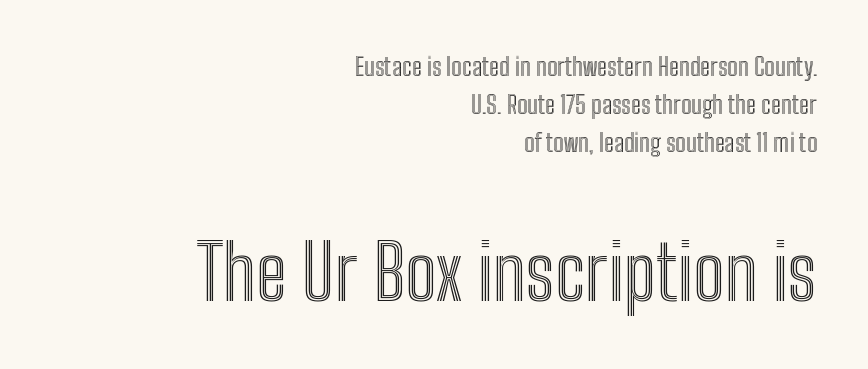
Q: Is the text italic (slanted)? A: No, it is upright.
Q: Is the text underlined? A: No.
Q: How is the paragraph aligned? A: Right-aligned.
Q: Is the spacing between letters normal or unusually wide? A: Normal.
Q: Is the spacing between lines tight, normal or loose? A: Normal.
Q: Which block of text is set in a larger size, the first (top) or the second (bottom)? A: The second (bottom) one.
Q: Width (condensed, normal, or wide)? A: Condensed.
Q: x-height? A: Medium.
Q: Monospaced? A: No.
